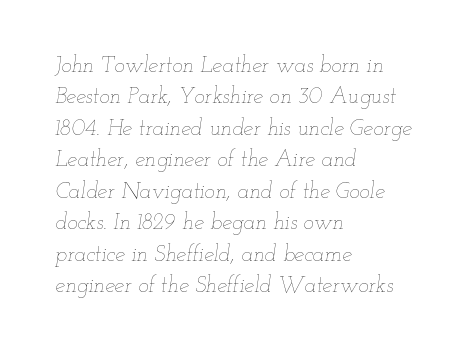
The image shows 22 px text type, italic (leaning right); set left-aligned, normal line spacing (1.43x), normal letter spacing, not underlined.
